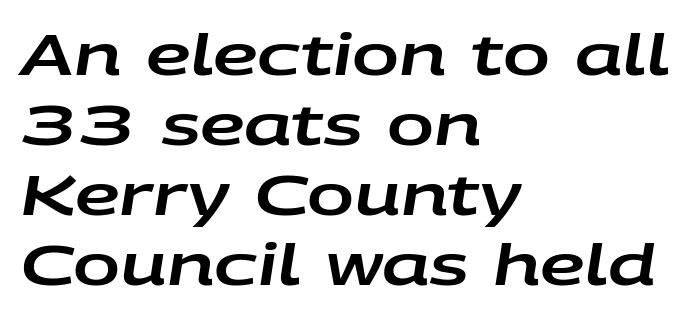
Q: Is the text italic (slanted)? A: Yes, it leans right by about 9 degrees.
Q: Is the text underlined? A: No.
Q: How is the paragraph aligned? A: Left-aligned.
Q: Is the spacing between letters normal or unusually wide? A: Normal.
Q: Is the spacing between lines tight, normal or loose? A: Normal.
Q: Width (condensed, normal, or wide)? A: Wide.
Q: Stroke contrast? A: Low.
Q: x-height? A: Large.
Q: Monospaced? A: No.
